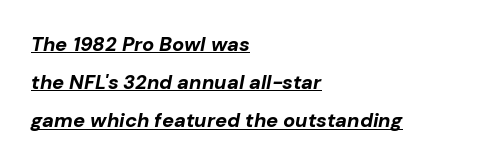
{"italic": "yes", "lean": "right", "slant_degrees": 10, "bold": "yes", "underline": "yes", "align": "left", "line_spacing": "loose", "line_spacing_ratio": 1.91, "letter_spacing": "normal", "letter_spacing_em": 0.0, "glyph_px": 20}
